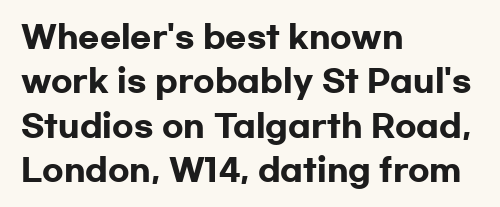
A sans-serif font was chosen for this passage. Line beginnings align vertically; line endings do not. Emphasis by weight is at full strength: bold. The zone under the glyphs is completely vacant. Tall strokes in this sample are plumb rather than angled. Leading: standard.
